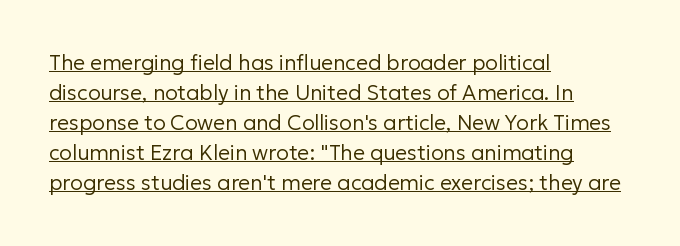
Q: Is the text bold? A: No.
Q: Is the text italic (slanted)? A: No, it is upright.
Q: Is the text underlined? A: Yes.
Q: How is the paragraph aligned? A: Left-aligned.
Q: Is the spacing between letters normal or unusually wide? A: Normal.
Q: Is the spacing between lines tight, normal or loose? A: Normal.
